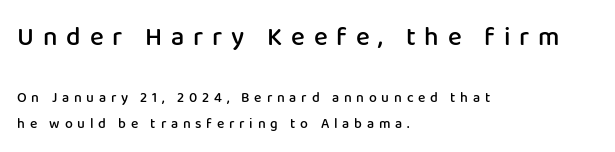
The image shows 26 px text type, upright; set left-aligned, line spacing 1.89x, unusually wide letter spacing (+0.34 em), not underlined; the first (top) block is 1.86x larger.
